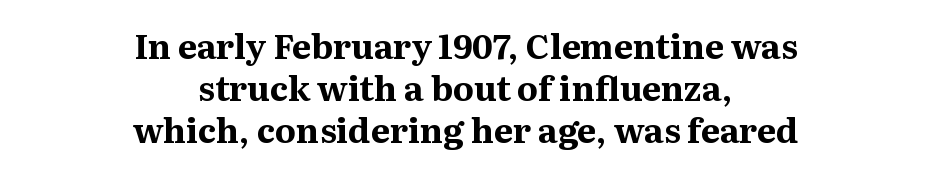
The image shows 34 px bold serif type, upright; set centered, line spacing 1.23x, normal letter spacing, not underlined; medium stroke contrast and a medium x-height.
